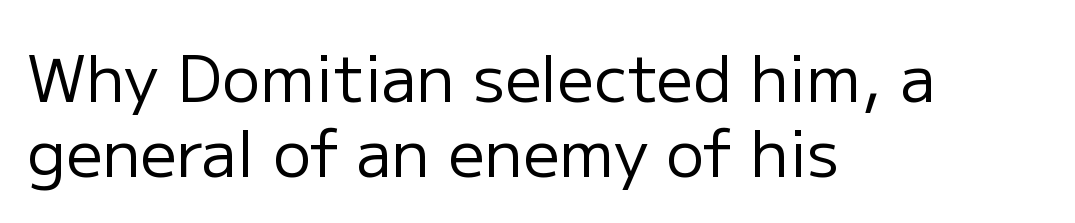
{"serif": "no", "italic": "no", "bold": "no", "weight": "regular", "width": "normal", "stroke_contrast": "low", "x_height": "medium", "monospaced": "no", "underline": "no", "align": "left", "line_spacing_ratio": 1.17, "letter_spacing": "normal", "letter_spacing_em": 0.0, "glyph_px": 64}
